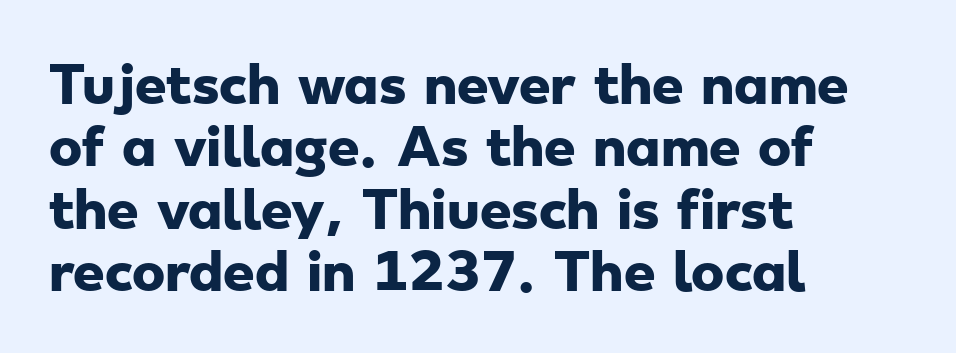
Q: Is the text bold? A: Yes.
Q: Is the typeface a serif or a sans-serif typeface? A: Sans-serif.
Q: Is the text underlined? A: No.
Q: How is the paragraph aligned? A: Left-aligned.
Q: Is the spacing between letters normal or unusually wide? A: Normal.
Q: Is the spacing between lines tight, normal or loose? A: Normal.
Q: Width (condensed, normal, or wide)? A: Wide.
Q: Stroke contrast? A: Low.
Q: x-height? A: Small.
Q: Monospaced? A: No.
